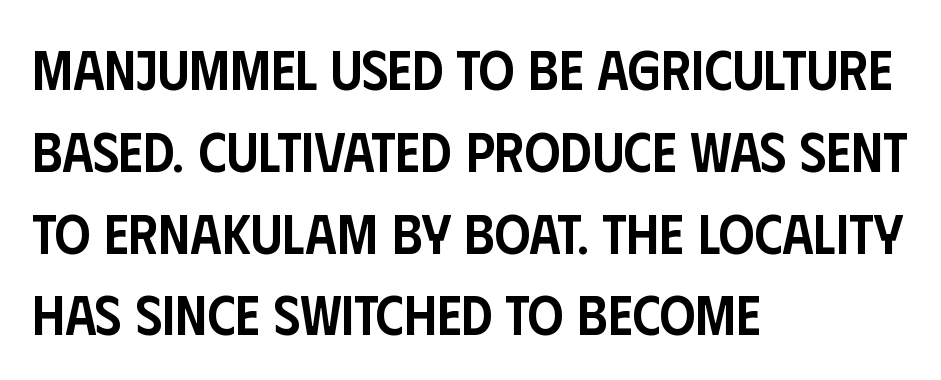
Q: Is the text bold? A: Semi-bold.
Q: Is the text italic (slanted)? A: No, it is upright.
Q: Is the typeface a serif or a sans-serif typeface? A: Sans-serif.
Q: Is the text underlined? A: No.
Q: How is the paragraph aligned? A: Left-aligned.
Q: Is the spacing between letters normal or unusually wide? A: Normal.
Q: Is the spacing between lines tight, normal or loose? A: Normal.
Q: Width (condensed, normal, or wide)? A: Condensed.
Q: Stroke contrast? A: Low.
Q: x-height? A: Large.
Q: Monospaced? A: No.
